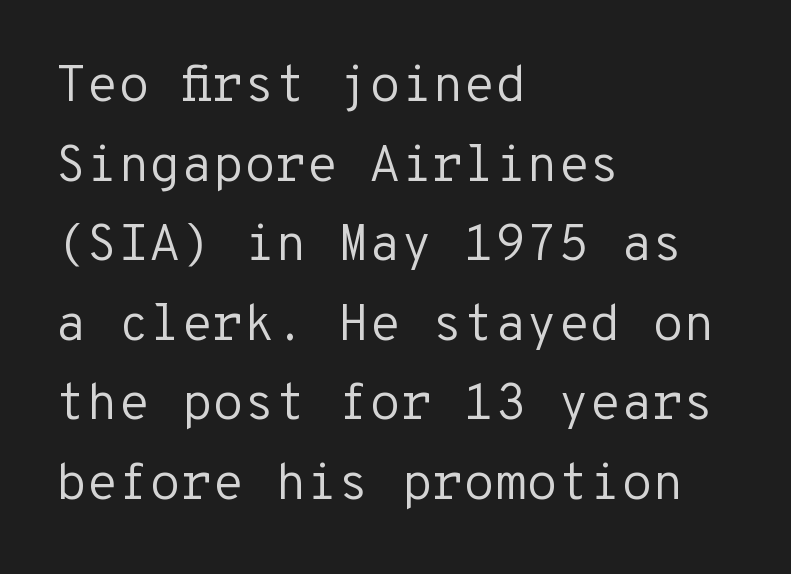
{"serif": "no", "italic": "no", "bold": "no", "weight": "regular", "width": "normal", "stroke_contrast": "low", "x_height": "medium", "monospaced": "yes", "underline": "no", "align": "left", "line_spacing": "normal", "line_spacing_ratio": 1.56, "letter_spacing": "normal", "letter_spacing_em": 0.0, "glyph_px": 51}
